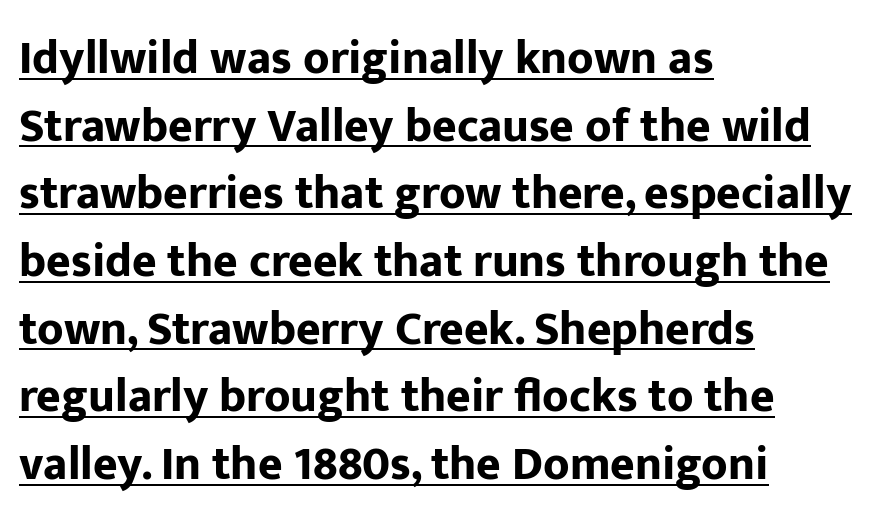
Q: Is the text bold? A: Yes.
Q: Is the text italic (slanted)? A: No, it is upright.
Q: Is the typeface a serif or a sans-serif typeface? A: Sans-serif.
Q: Is the text underlined? A: Yes.
Q: How is the paragraph aligned? A: Left-aligned.
Q: Is the spacing between letters normal or unusually wide? A: Normal.
Q: Is the spacing between lines tight, normal or loose? A: Normal.
Q: Width (condensed, normal, or wide)? A: Normal.
Q: Stroke contrast? A: Low.
Q: x-height? A: Medium.
Q: Monospaced? A: No.
